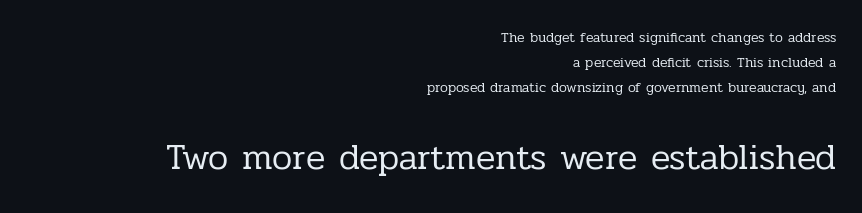
The image shows 36 px regular-weight serif type, upright; set right-aligned, line spacing 1.77x, normal letter spacing, not underlined; the second (bottom) block is 2.57x larger; low stroke contrast and a medium x-height.
